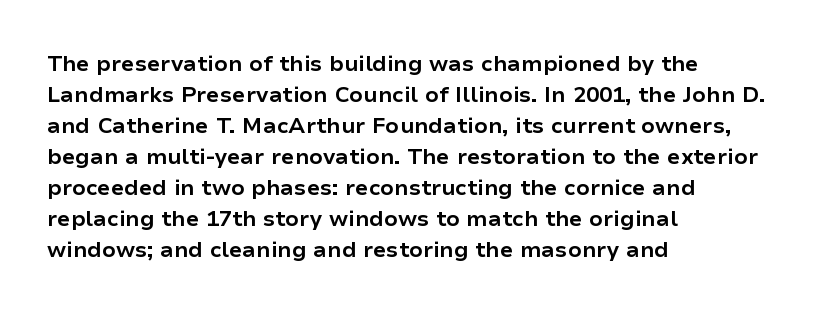
Q: Is the text bold? A: Yes.
Q: Is the text italic (slanted)? A: No, it is upright.
Q: Is the text underlined? A: No.
Q: How is the paragraph aligned? A: Left-aligned.
Q: Is the spacing between letters normal or unusually wide? A: Normal.
Q: Is the spacing between lines tight, normal or loose? A: Normal.
